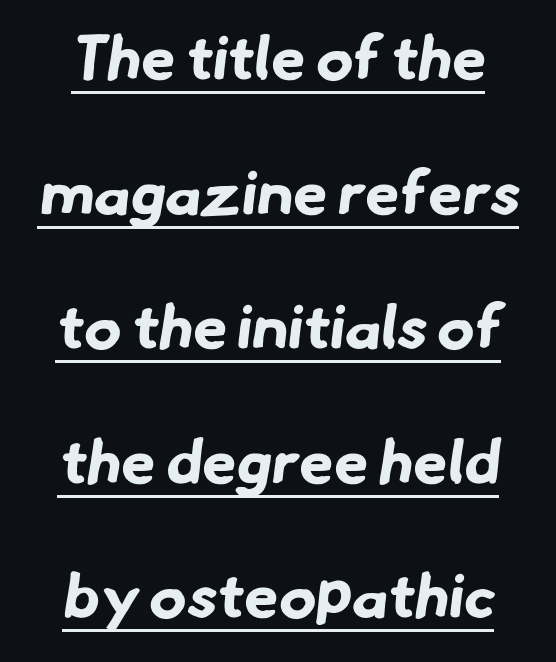
The image shows 62 px bold sans-serif type; set loose line spacing (2.17x), normal letter spacing, underlined; low stroke contrast and a small x-height.
